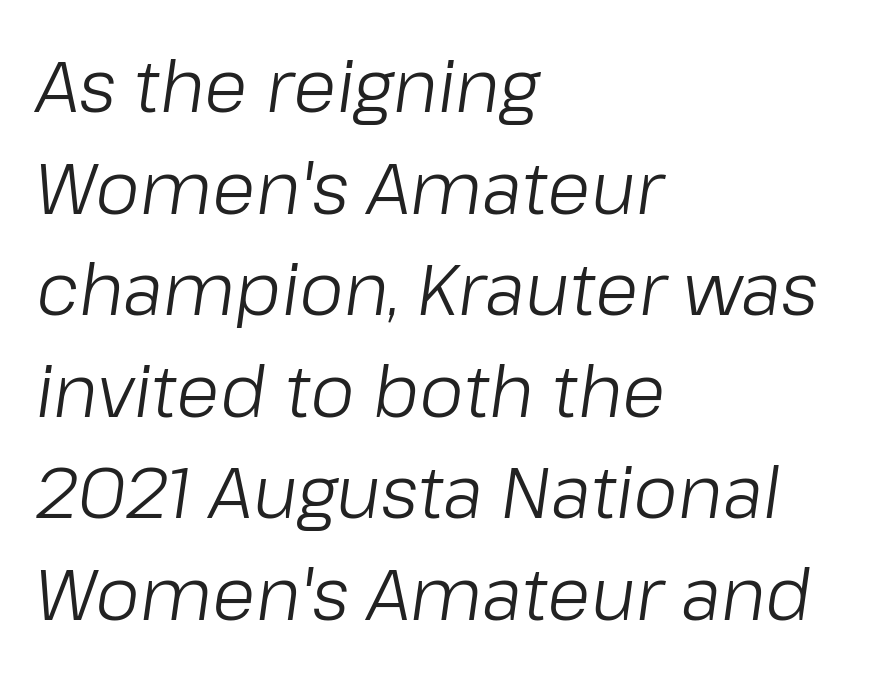
{"italic": "yes", "lean": "right", "slant_degrees": 8, "bold": "no", "weight": "light", "width": "normal", "stroke_contrast": "low", "x_height": "medium", "monospaced": "no", "underline": "no", "align": "left", "line_spacing": "normal", "line_spacing_ratio": 1.43, "letter_spacing": "normal", "letter_spacing_em": 0.0, "glyph_px": 71}
